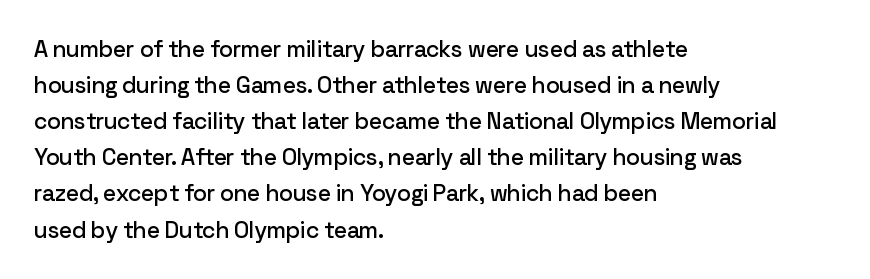
{"italic": "no", "underline": "no", "align": "left", "line_spacing": "normal", "line_spacing_ratio": 1.57, "letter_spacing": "normal", "letter_spacing_em": 0.0, "glyph_px": 23}
